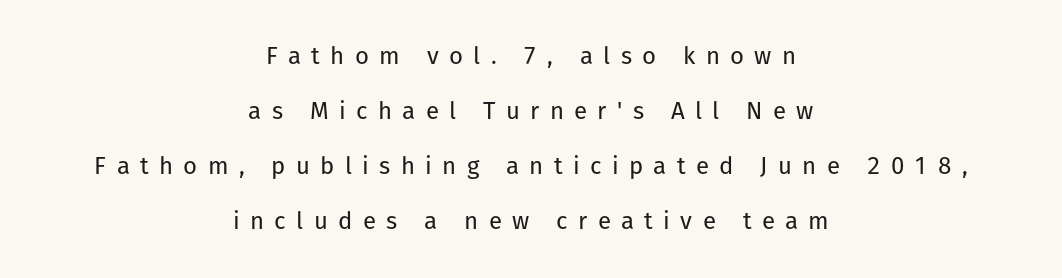
This rendering uses center alignment, leaving both contours irregular but symmetric. Ordinary non-slanted type is in use. The string is rendered with underlining switched off. This rendering widens character spacing well past its baseline value.
